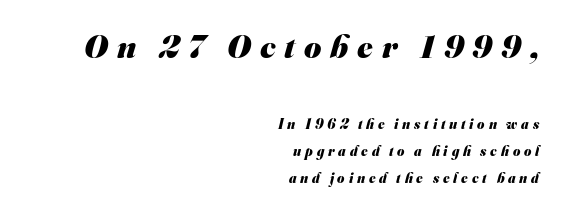
Q: Is the text bold? A: Yes.
Q: Is the typeface a serif or a sans-serif typeface? A: Sans-serif.
Q: Is the text underlined? A: No.
Q: How is the paragraph aligned? A: Right-aligned.
Q: Is the spacing between letters normal or unusually wide? A: Unusually wide.
Q: Is the spacing between lines tight, normal or loose? A: Loose.
Q: Which block of text is set in a larger size, the first (top) or the second (bottom)? A: The first (top) one.
Q: Width (condensed, normal, or wide)? A: Normal.
Q: Stroke contrast? A: Medium.
Q: x-height? A: Small.
Q: Monospaced? A: No.
